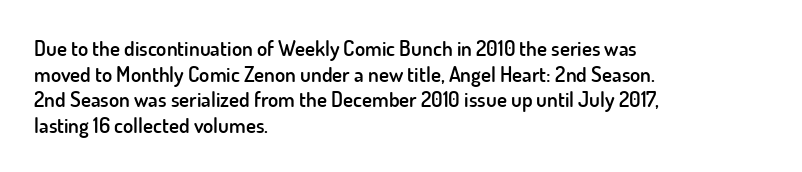
Nobody drew a line under any word here. The letters stand straight up with perfectly vertical stems. Emphasis by weight is partial: semibold. Nobody touched the tracking dial on this one. Compared with a centered layout, this one pins lines to the left instead.
